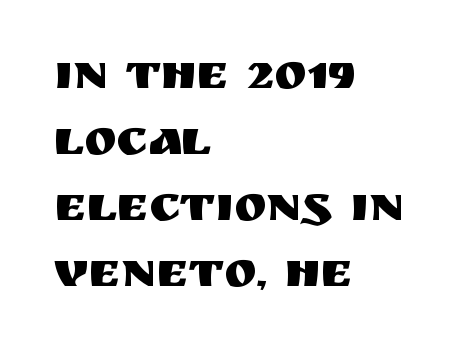
Q: Is the text italic (slanted)? A: No, it is upright.
Q: Is the typeface a serif or a sans-serif typeface? A: Sans-serif.
Q: Is the text underlined? A: No.
Q: How is the paragraph aligned? A: Left-aligned.
Q: Is the spacing between letters normal or unusually wide? A: Normal.
Q: Is the spacing between lines tight, normal or loose? A: Normal.
Q: Width (condensed, normal, or wide)? A: Normal.
Q: Stroke contrast? A: Medium.
Q: x-height? A: Large.
Q: Monospaced? A: No.
